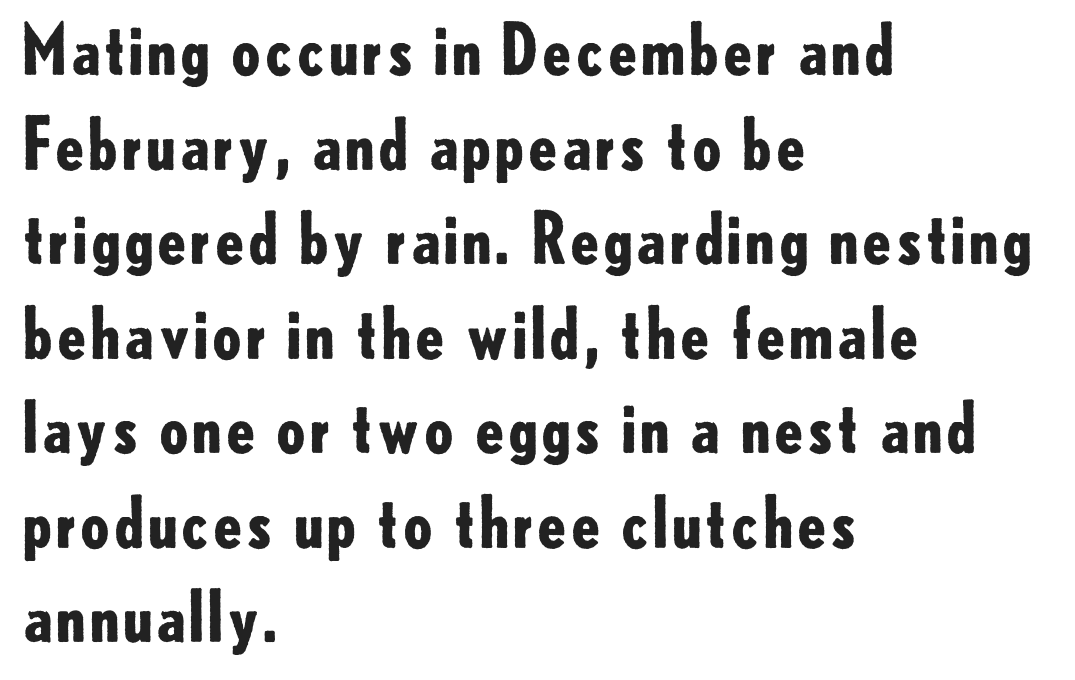
Letter spacing: default. The space directly below the letters is spotless. The sample has been set heavy, in full bold. These lines sit exactly where default settings would place them.
